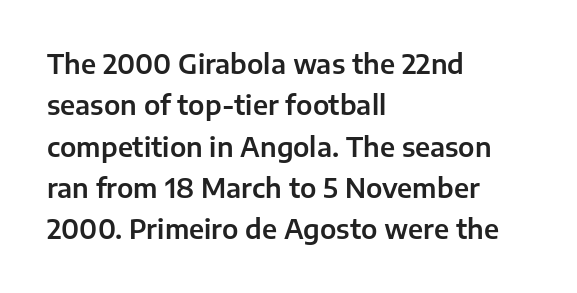
{"italic": "no", "underline": "no", "align": "left", "line_spacing": "normal", "line_spacing_ratio": 1.59, "letter_spacing": "normal", "letter_spacing_em": 0.0, "glyph_px": 26}
